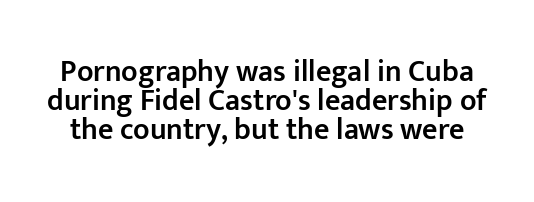
Q: Is the text bold? A: Semi-bold.
Q: Is the text italic (slanted)? A: No, it is upright.
Q: Is the typeface a serif or a sans-serif typeface? A: Sans-serif.
Q: Is the text underlined? A: No.
Q: Is the spacing between letters normal or unusually wide? A: Normal.
Q: Is the spacing between lines tight, normal or loose? A: Tight.
Q: Width (condensed, normal, or wide)? A: Normal.
Q: Stroke contrast? A: Low.
Q: x-height? A: Medium.
Q: Monospaced? A: No.
